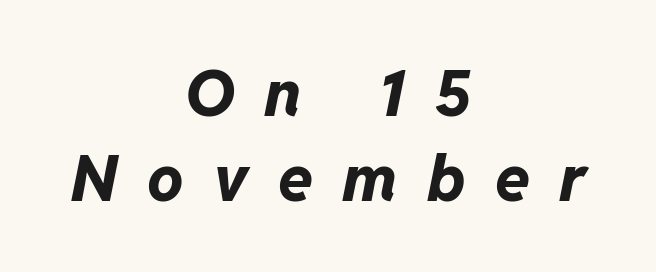
In terms of leading, this rendering sits right in the middle. The passage shown is emphatically bold. A typesetter would call this proportional, since set widths differ per character. The setting favours the middle, as headings and verse often do.
